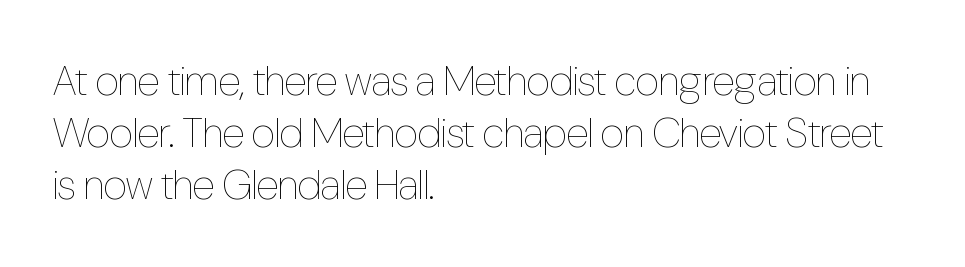
Q: Is the text bold? A: No.
Q: Is the text italic (slanted)? A: No, it is upright.
Q: Is the text underlined? A: No.
Q: How is the paragraph aligned? A: Left-aligned.
Q: Is the spacing between letters normal or unusually wide? A: Normal.
Q: Width (condensed, normal, or wide)? A: Condensed.
Q: Stroke contrast? A: Low.
Q: x-height? A: Medium.
Q: Monospaced? A: No.
